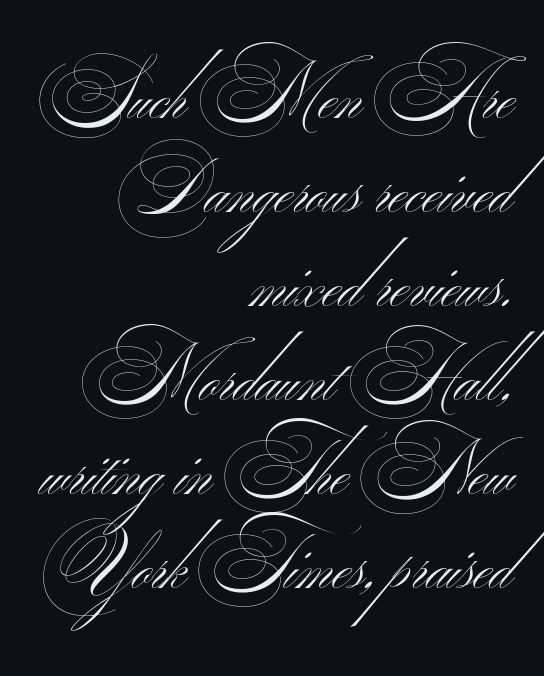
A typesetter would call this proportional, since set widths differ per character. The typesetter chose a ragged-left arrangement here. A typesetter would label this face a sans. Any mark beneath the type? The region is blank. You could call the tracking neutral — neither tight nor loose.
